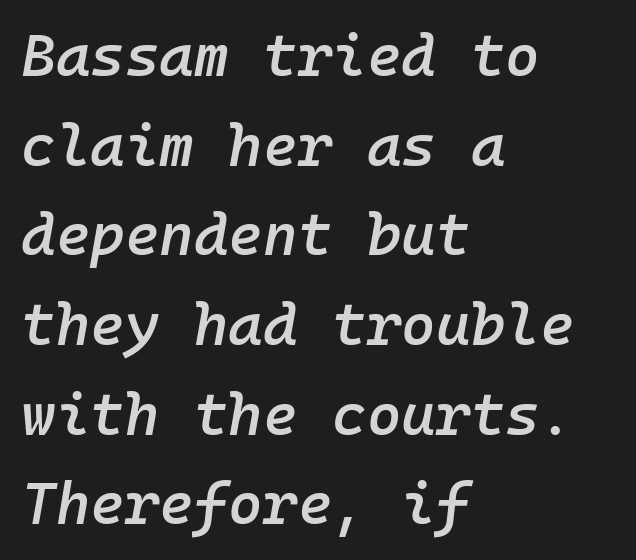
{"italic": "yes", "lean": "right", "slant_degrees": 10, "bold": "semi", "weight": "semibold", "width": "normal", "stroke_contrast": "low", "x_height": "medium", "monospaced": "yes", "underline": "no", "align": "left", "line_spacing": "normal", "line_spacing_ratio": 1.52, "letter_spacing": "normal", "letter_spacing_em": 0.0, "glyph_px": 59}
